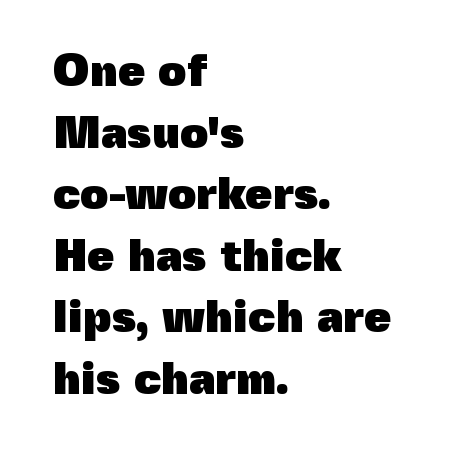
{"serif": "no", "italic": "no", "bold": "yes", "weight": "heavy", "width": "normal", "x_height": "medium", "monospaced": "no", "underline": "no", "align": "left", "line_spacing": "normal", "line_spacing_ratio": 1.4, "letter_spacing": "normal", "letter_spacing_em": 0.0, "glyph_px": 44}
